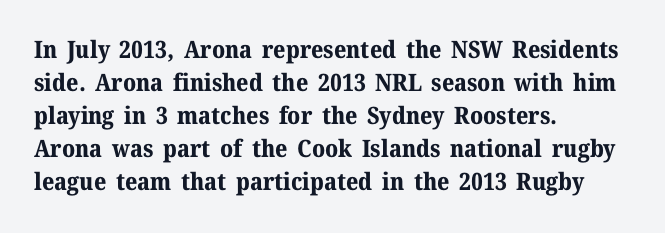
The image shows 24 px bold type, upright; set left-aligned, normal line spacing (1.38x), normal letter spacing, not underlined.
